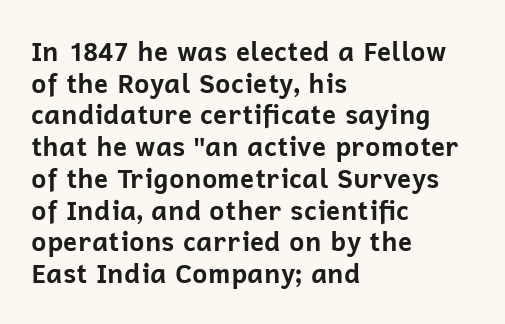
The image shows 26 px bold type, upright; set left-aligned, line spacing 1.22x, normal letter spacing, not underlined.
